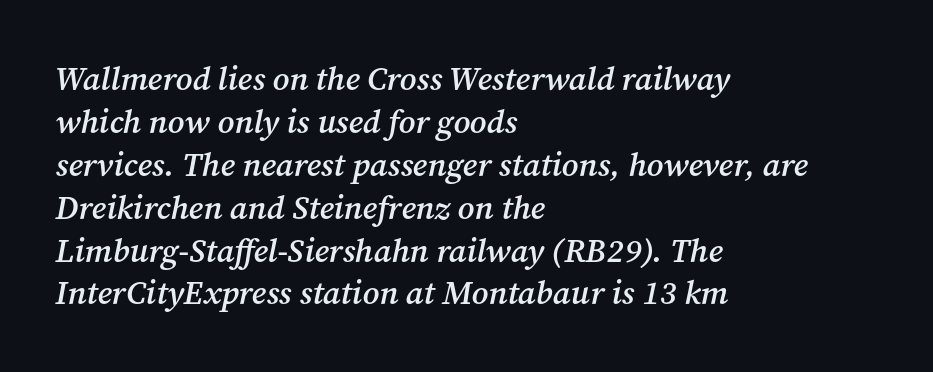
Q: Is the text bold? A: Semi-bold.
Q: Is the text italic (slanted)? A: Yes, it leans right by about 12 degrees.
Q: Is the typeface a serif or a sans-serif typeface? A: Serif.
Q: Is the text underlined? A: No.
Q: How is the paragraph aligned? A: Left-aligned.
Q: Is the spacing between letters normal or unusually wide? A: Normal.
Q: Is the spacing between lines tight, normal or loose? A: Normal.
Q: Width (condensed, normal, or wide)? A: Normal.
Q: Stroke contrast? A: Medium.
Q: x-height? A: Medium.
Q: Monospaced? A: No.
